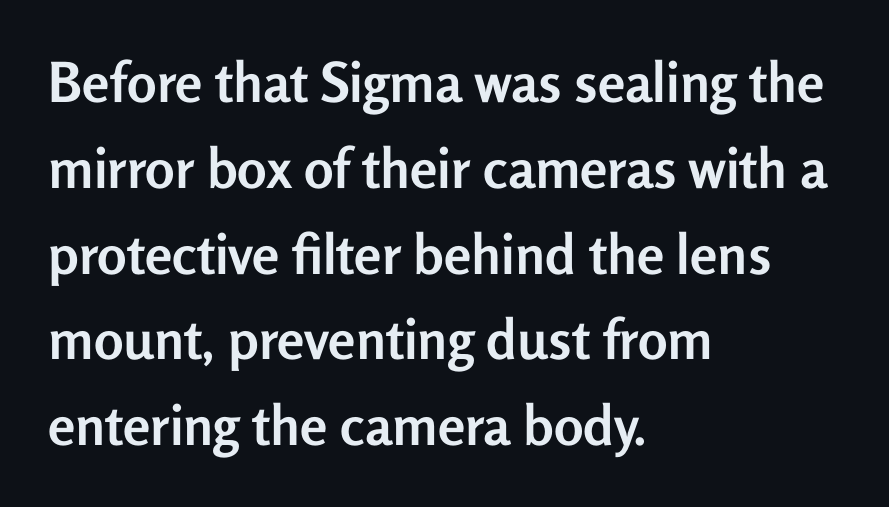
The image shows 55 px semibold sans-serif type, upright; set left-aligned, normal line spacing (1.56x), normal letter spacing, not underlined; low stroke contrast and a medium x-height.
